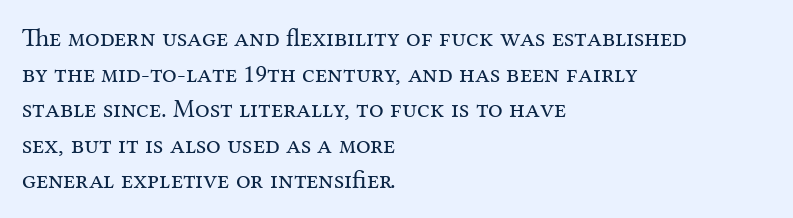
The line texture is even and compact thanks to regular tracking. Honestly, the row spacing looks completely unremarkable. Every row of glyphs begins at an identical x-position on the left. The letters stand straight up with perfectly vertical stems. Stroke thickness stays within the range of a standard reading face or lighter. Unmarked baselines from the first word to the last.
